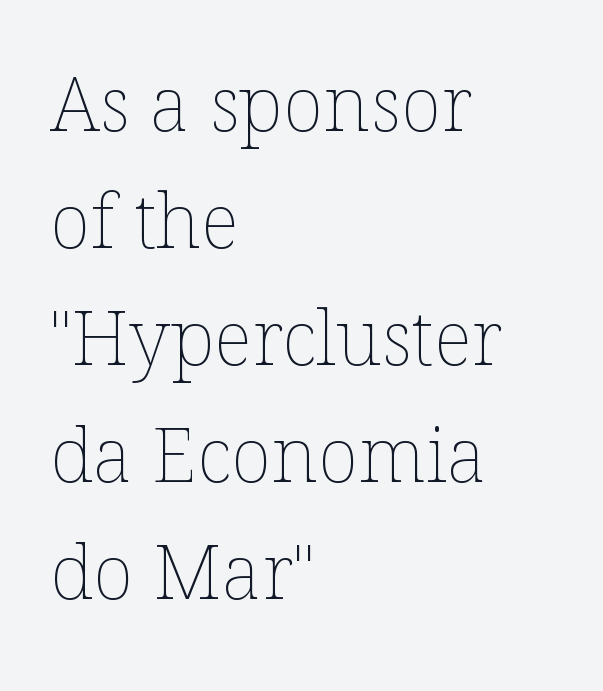
Q: Is the text bold? A: No.
Q: Is the text italic (slanted)? A: No, it is upright.
Q: Is the text underlined? A: No.
Q: How is the paragraph aligned? A: Left-aligned.
Q: Is the spacing between letters normal or unusually wide? A: Normal.
Q: Is the spacing between lines tight, normal or loose? A: Normal.
Q: Width (condensed, normal, or wide)? A: Normal.
Q: Stroke contrast? A: Low.
Q: x-height? A: Medium.
Q: Monospaced? A: No.
